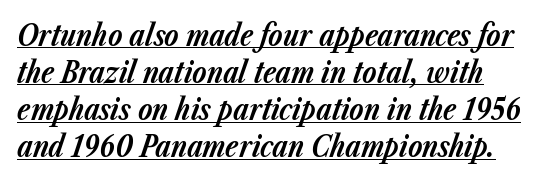
{"italic": "yes", "lean": "right", "slant_degrees": 23, "bold": "yes", "weight": "bold", "width": "normal", "stroke_contrast": "low", "x_height": "medium", "monospaced": "no", "underline": "yes", "line_spacing": "normal", "line_spacing_ratio": 1.28, "letter_spacing": "normal", "letter_spacing_em": 0.0, "glyph_px": 29}
